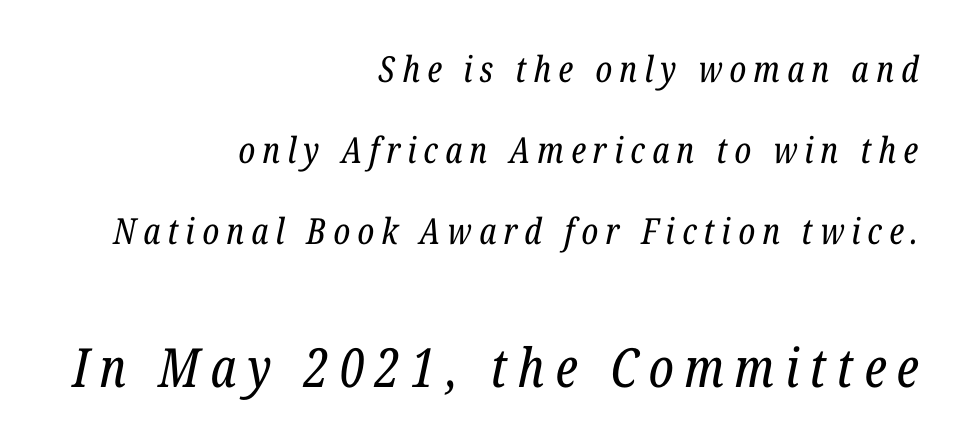
Q: Is the text bold? A: No.
Q: Is the text italic (slanted)? A: Yes, it leans right by about 12 degrees.
Q: Is the typeface a serif or a sans-serif typeface? A: Serif.
Q: Is the text underlined? A: No.
Q: How is the paragraph aligned? A: Right-aligned.
Q: Is the spacing between letters normal or unusually wide? A: Unusually wide.
Q: Is the spacing between lines tight, normal or loose? A: Loose.
Q: Which block of text is set in a larger size, the first (top) or the second (bottom)? A: The second (bottom) one.
Q: Width (condensed, normal, or wide)? A: Condensed.
Q: Stroke contrast? A: Low.
Q: x-height? A: Medium.
Q: Monospaced? A: No.
